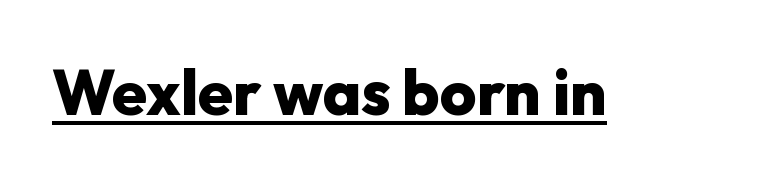
The image shows 63 px heavy sans-serif type, upright; set normal letter spacing, underlined; low stroke contrast and a medium x-height.
